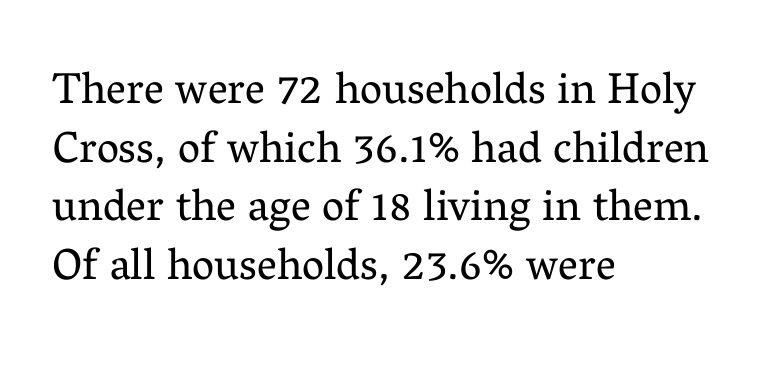
Q: Is the text bold? A: No.
Q: Is the text italic (slanted)? A: No, it is upright.
Q: Is the typeface a serif or a sans-serif typeface? A: Serif.
Q: Is the text underlined? A: No.
Q: How is the paragraph aligned? A: Left-aligned.
Q: Is the spacing between letters normal or unusually wide? A: Normal.
Q: Is the spacing between lines tight, normal or loose? A: Normal.
Q: Width (condensed, normal, or wide)? A: Normal.
Q: Stroke contrast? A: Medium.
Q: x-height? A: Medium.
Q: Monospaced? A: No.
